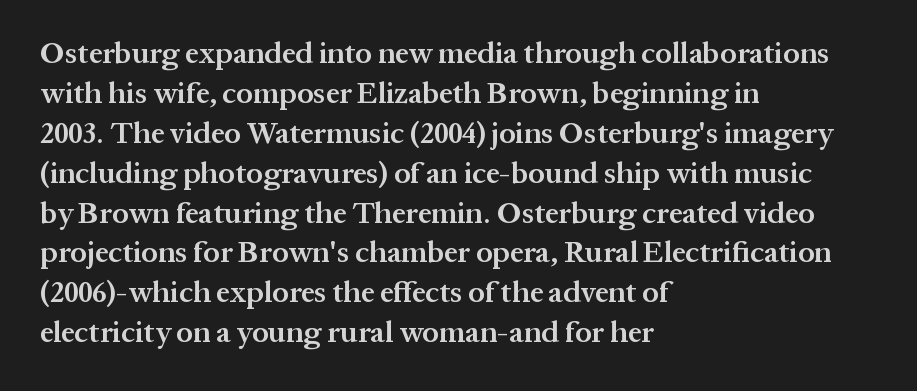
Q: Is the text bold? A: Semi-bold.
Q: Is the text italic (slanted)? A: No, it is upright.
Q: Is the typeface a serif or a sans-serif typeface? A: Serif.
Q: Is the text underlined? A: No.
Q: How is the paragraph aligned? A: Left-aligned.
Q: Is the spacing between letters normal or unusually wide? A: Normal.
Q: Is the spacing between lines tight, normal or loose? A: Normal.
Q: Width (condensed, normal, or wide)? A: Normal.
Q: Stroke contrast? A: Medium.
Q: x-height? A: Medium.
Q: Monospaced? A: No.
